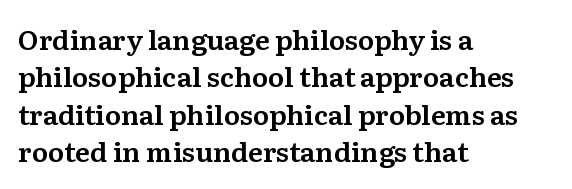
Q: Is the text italic (slanted)? A: No, it is upright.
Q: Is the text underlined? A: No.
Q: How is the paragraph aligned? A: Left-aligned.
Q: Is the spacing between letters normal or unusually wide? A: Normal.
Q: Is the spacing between lines tight, normal or loose? A: Normal.
